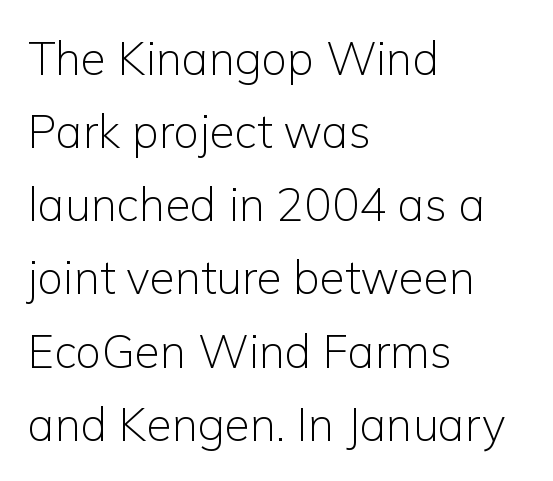
The image shows 46 px light sans-serif type, upright; set left-aligned, normal line spacing (1.59x), normal letter spacing, not underlined; low stroke contrast and a medium x-height.
